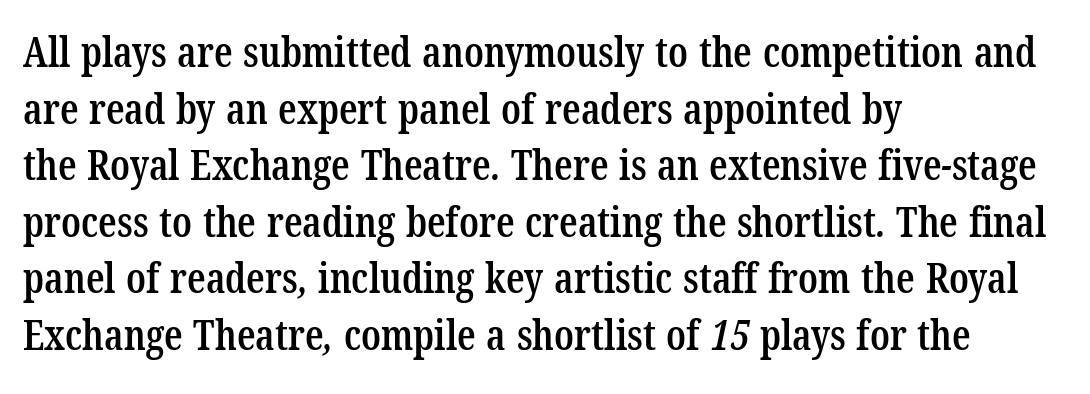
What weight is shown? A semibold, between regular and bold. The typesetter chose a ragged-right arrangement here. Unlike a clean sans, this face finishes its strokes with serifs. The rendering uses natural spacing where letterforms have individual widths. The face used here is rendered with its standard letterfit.
